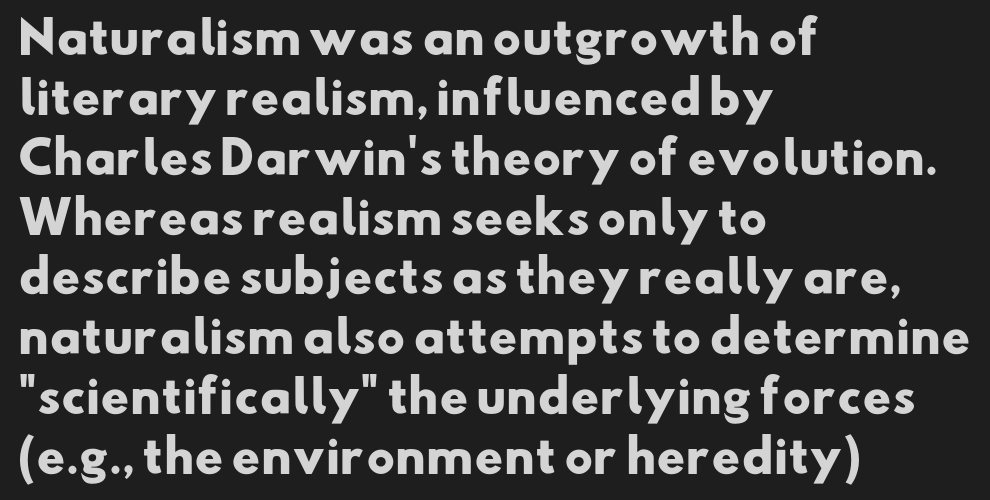
The image shows 44 px heavy, wide sans-serif type; set left-aligned, normal line spacing (1.36x), normal letter spacing, not underlined; low stroke contrast and a small x-height.
